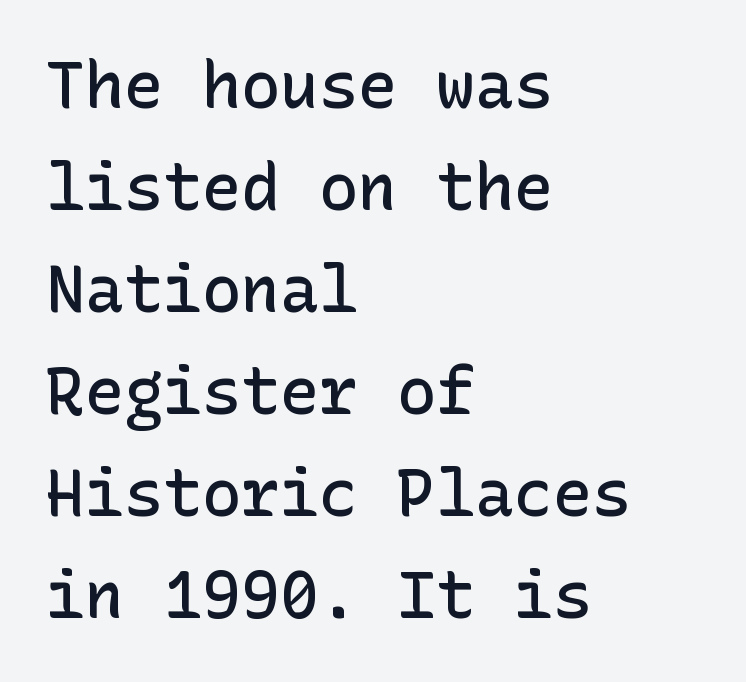
Observe the absence of serifs on each vertical stroke in this sample. A bit beefed up — I'd call it semibold rather than bold. The block of text has a typical density, with ordinary space between rows. It's the straight-up-and-down kind of type. The line texture is even and compact thanks to regular tracking.
